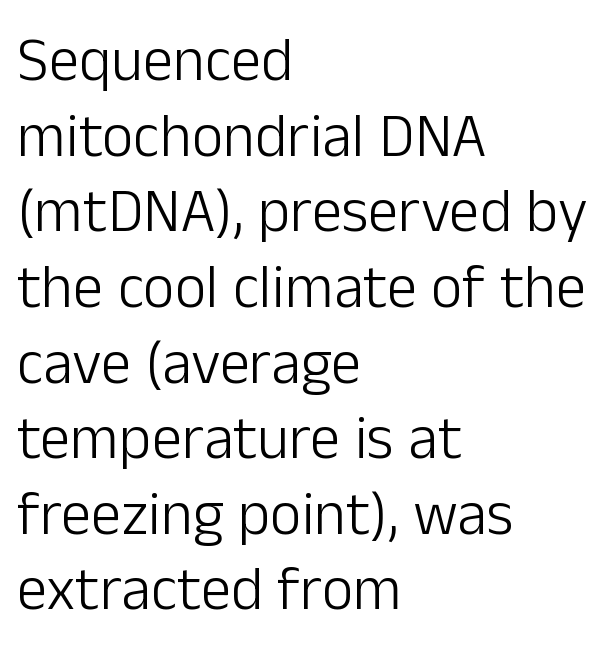
Q: Is the text bold? A: No.
Q: Is the text italic (slanted)? A: No, it is upright.
Q: Is the typeface a serif or a sans-serif typeface? A: Sans-serif.
Q: Is the text underlined? A: No.
Q: How is the paragraph aligned? A: Left-aligned.
Q: Is the spacing between letters normal or unusually wide? A: Normal.
Q: Width (condensed, normal, or wide)? A: Normal.
Q: Stroke contrast? A: Low.
Q: x-height? A: Medium.
Q: Monospaced? A: No.
